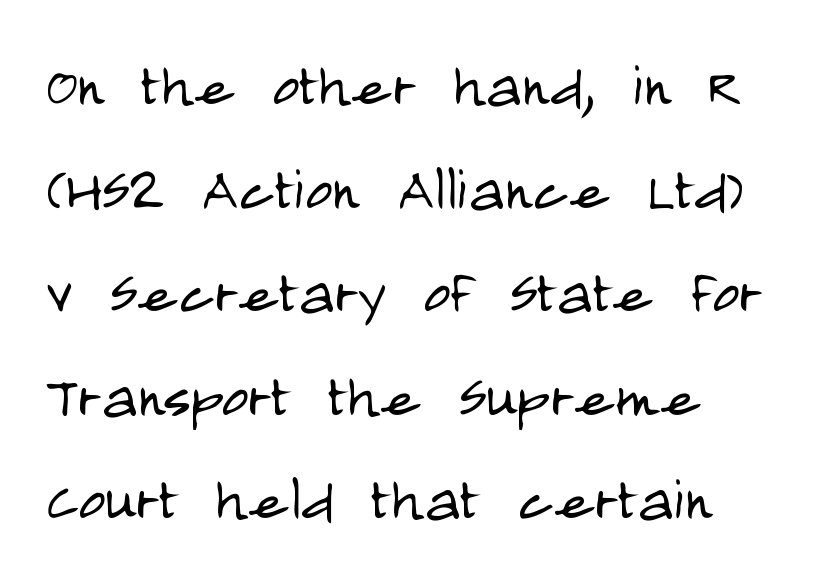
Q: Is the text bold? A: No.
Q: Is the text italic (slanted)? A: No, it is upright.
Q: Is the typeface a serif or a sans-serif typeface? A: Sans-serif.
Q: Is the text underlined? A: No.
Q: How is the paragraph aligned? A: Left-aligned.
Q: Is the spacing between letters normal or unusually wide? A: Normal.
Q: Is the spacing between lines tight, normal or loose? A: Normal.
Q: Width (condensed, normal, or wide)? A: Condensed.
Q: Stroke contrast? A: Low.
Q: x-height? A: Large.
Q: Monospaced? A: No.
